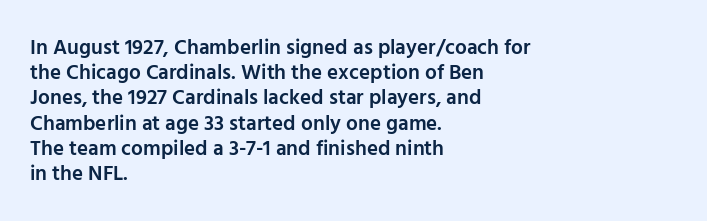
Stems and bowls a touch heavier than normal — semibold. This sample uses plain, unmodified letter spacing. The text block is weighted toward the left margin, trailing off unevenly rightward. Do the letters lean? They stand straight. Beneath every word, the page is bare.
